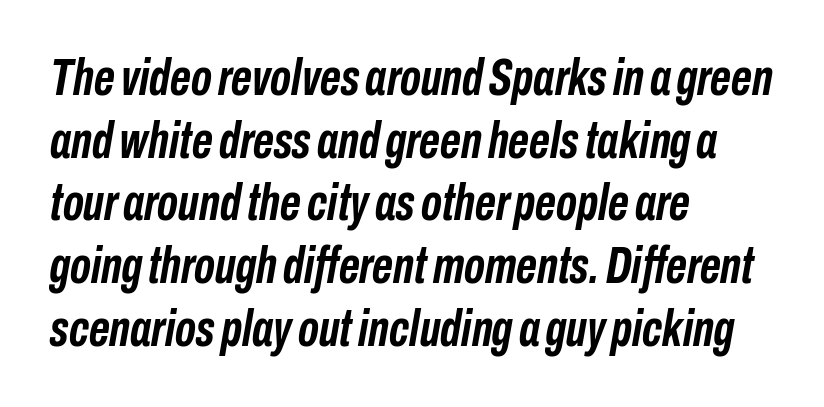
{"italic": "yes", "lean": "right", "slant_degrees": 10, "bold": "yes", "weight": "semibold", "width": "condensed", "stroke_contrast": "low", "x_height": "medium", "monospaced": "no", "underline": "no", "align": "left", "line_spacing_ratio": 1.23, "letter_spacing": "normal", "letter_spacing_em": 0.0, "glyph_px": 51}
